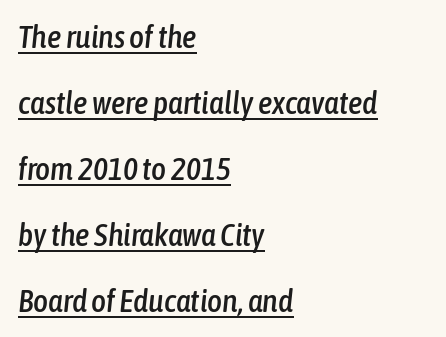
Q: Is the text italic (slanted)? A: Yes, it leans right by about 6 degrees.
Q: Is the text underlined? A: Yes.
Q: How is the paragraph aligned? A: Left-aligned.
Q: Is the spacing between letters normal or unusually wide? A: Normal.
Q: Is the spacing between lines tight, normal or loose? A: Loose.
Q: Width (condensed, normal, or wide)? A: Condensed.
Q: Stroke contrast? A: Low.
Q: x-height? A: Medium.
Q: Monospaced? A: No.
